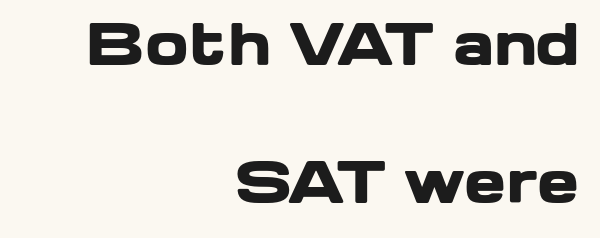
The image shows 56 px heavy, wide sans-serif type, upright; set right-aligned, loose line spacing (2.47x), normal letter spacing, not underlined; low stroke contrast and a medium x-height.
